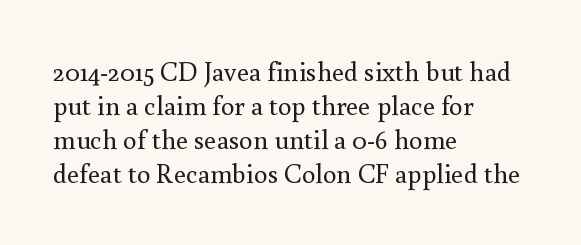
Q: Is the text bold? A: No.
Q: Is the text italic (slanted)? A: No, it is upright.
Q: Is the text underlined? A: No.
Q: How is the paragraph aligned? A: Left-aligned.
Q: Is the spacing between letters normal or unusually wide? A: Normal.
Q: Is the spacing between lines tight, normal or loose? A: Normal.
